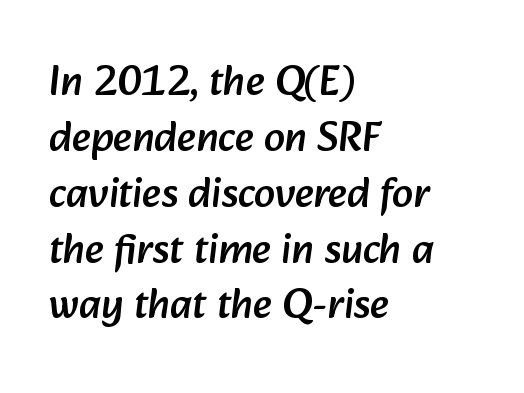
Q: Is the typeface a serif or a sans-serif typeface? A: Sans-serif.
Q: Is the text underlined? A: No.
Q: How is the paragraph aligned? A: Left-aligned.
Q: Is the spacing between letters normal or unusually wide? A: Normal.
Q: Is the spacing between lines tight, normal or loose? A: Normal.
Q: Width (condensed, normal, or wide)? A: Normal.
Q: Stroke contrast? A: Low.
Q: x-height? A: Medium.
Q: Monospaced? A: No.
